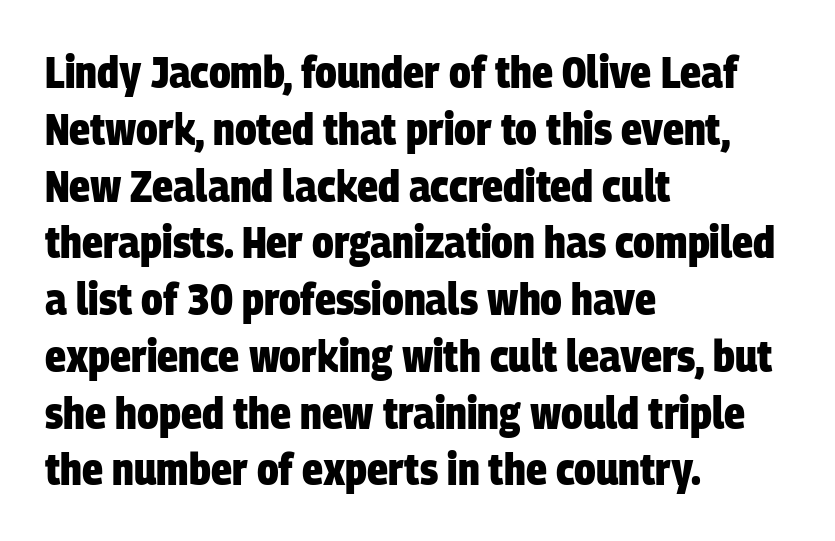
The image shows 44 px heavy, condensed sans-serif type; set left-aligned, normal line spacing (1.29x), normal letter spacing, not underlined; low stroke contrast and a large x-height.
